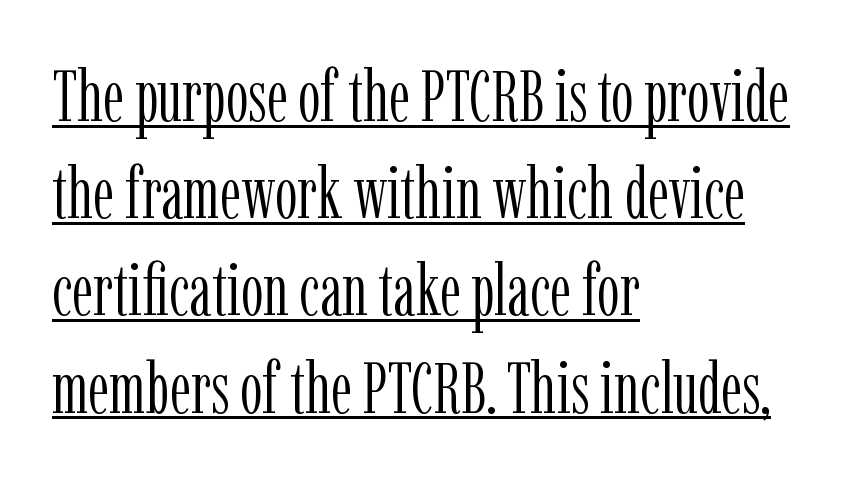
Weight: not bold — regular or lighter. Each letter's strokes conclude with small projecting serifs. Where is the straight margin? On the left. This is underlined copy, the kind a proofreader might mark for attention.
